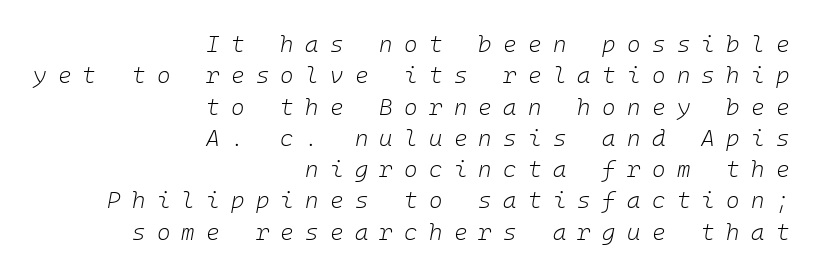
The image shows 23 px text type, italic (leaning right); set right-aligned, normal line spacing (1.36x), unusually wide letter spacing (+0.49 em), not underlined.
